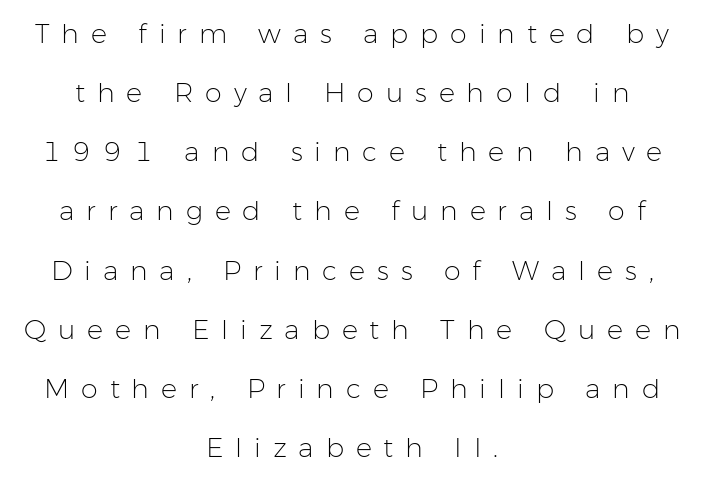
The image shows 27 px text type, upright; set centered, loose line spacing (2.19x), unusually wide letter spacing (+0.44 em), not underlined.
